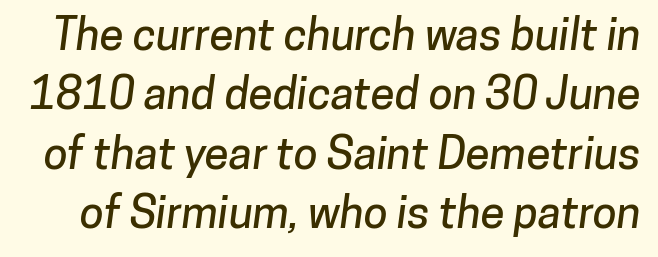
Q: Is the typeface a serif or a sans-serif typeface? A: Sans-serif.
Q: Is the text underlined? A: No.
Q: Is the spacing between letters normal or unusually wide? A: Normal.
Q: Is the spacing between lines tight, normal or loose? A: Normal.
Q: Width (condensed, normal, or wide)? A: Normal.
Q: Stroke contrast? A: Low.
Q: x-height? A: Medium.
Q: Monospaced? A: No.
